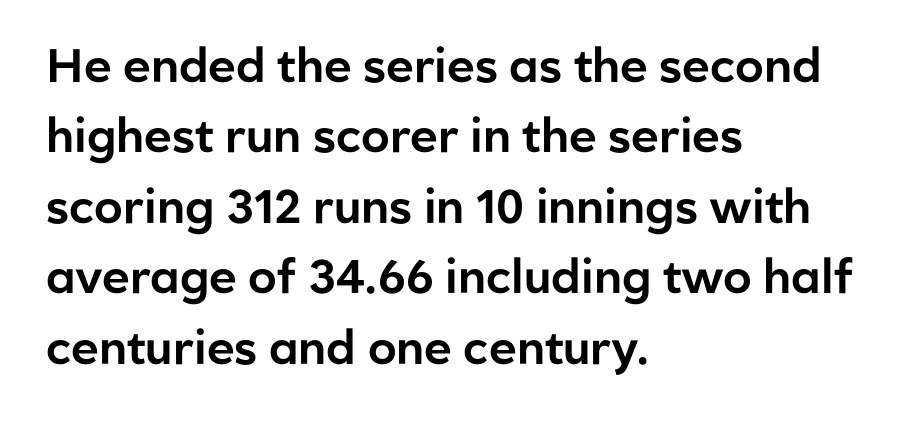
{"serif": "no", "italic": "no", "width": "normal", "stroke_contrast": "low", "x_height": "medium", "monospaced": "no", "underline": "no", "align": "left", "line_spacing": "normal", "line_spacing_ratio": 1.5, "letter_spacing": "normal", "letter_spacing_em": 0.0, "glyph_px": 47}
